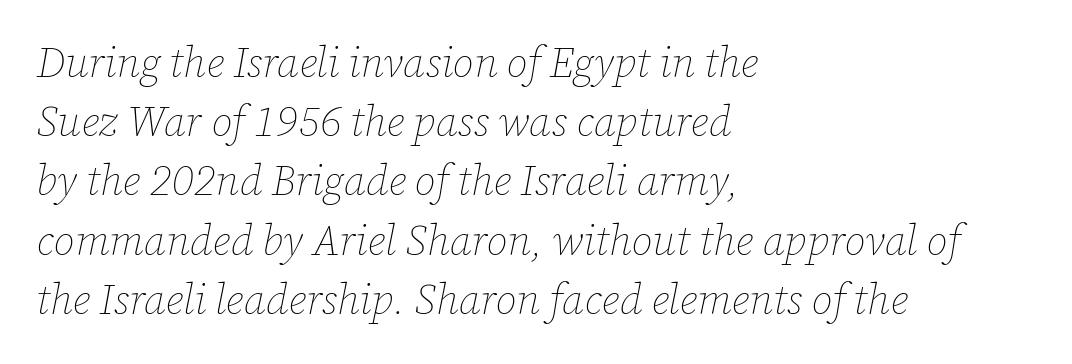
The image shows 42 px thin type, italic (leaning right); set left-aligned, normal line spacing (1.41x), normal letter spacing, not underlined; low stroke contrast and a medium x-height.
